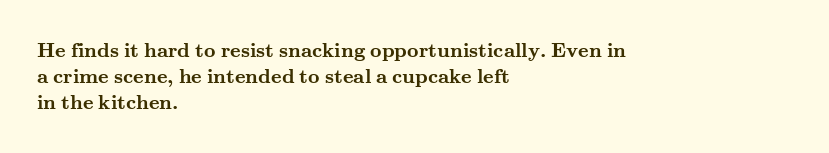
{"italic": "no", "bold": "yes", "underline": "no", "align": "left", "line_spacing": "normal", "line_spacing_ratio": 1.31, "letter_spacing": "normal", "letter_spacing_em": 0.0, "glyph_px": 20}
